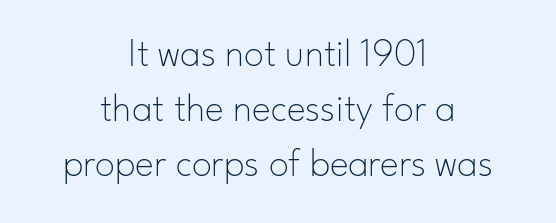
{"serif": "no", "italic": "no", "bold": "no", "weight": "thin", "width": "normal", "stroke_contrast": "low", "x_height": "small", "monospaced": "no", "underline": "no", "align": "center", "line_spacing": "normal", "line_spacing_ratio": 1.37, "letter_spacing": "normal", "letter_spacing_em": 0.0, "glyph_px": 40}
